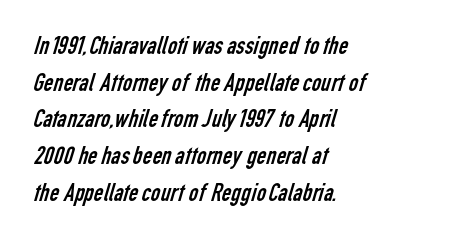
Q: Is the text bold? A: No.
Q: Is the text underlined? A: No.
Q: How is the paragraph aligned? A: Left-aligned.
Q: Is the spacing between letters normal or unusually wide? A: Normal.
Q: Is the spacing between lines tight, normal or loose? A: Normal.
